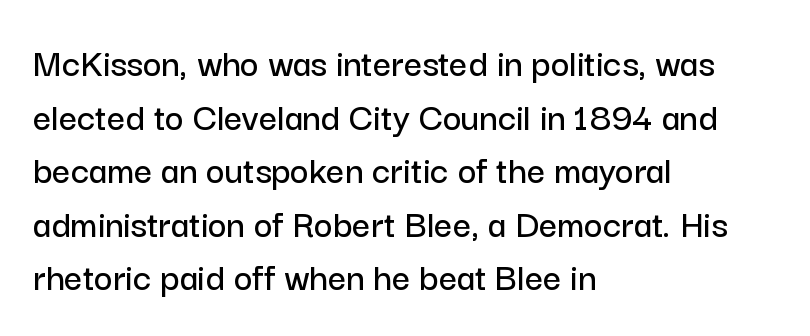
Q: Is the text italic (slanted)? A: No, it is upright.
Q: Is the typeface a serif or a sans-serif typeface? A: Sans-serif.
Q: Is the text underlined? A: No.
Q: How is the paragraph aligned? A: Left-aligned.
Q: Is the spacing between letters normal or unusually wide? A: Normal.
Q: Is the spacing between lines tight, normal or loose? A: Normal.
Q: Width (condensed, normal, or wide)? A: Normal.
Q: Stroke contrast? A: Low.
Q: x-height? A: Medium.
Q: Monospaced? A: No.
